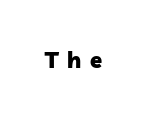
How are the letters spaced? Widely, with obvious added tracking. Bare-footed words on every line. Heavy, bold letterforms.
